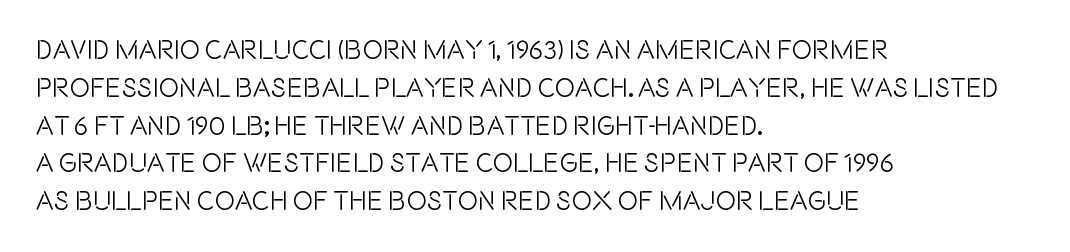
{"italic": "no", "underline": "no", "align": "left", "line_spacing": "normal", "line_spacing_ratio": 1.4, "letter_spacing": "normal", "letter_spacing_em": 0.0, "glyph_px": 27}
